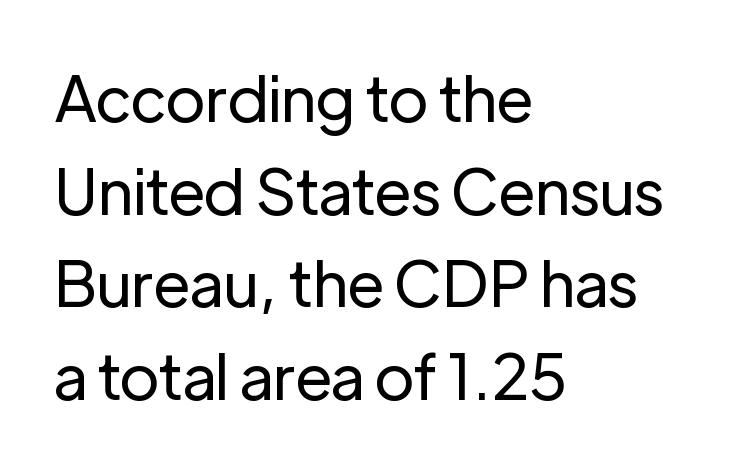
The image shows 63 px regular-weight sans-serif type, upright; set left-aligned, normal line spacing (1.47x), normal letter spacing, not underlined; low stroke contrast and a medium x-height.
